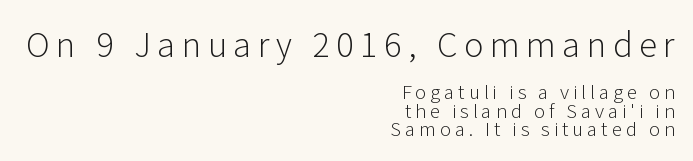
The image shows 33 px light sans-serif type, upright; set right-aligned, tight line spacing (0.97x), unusually wide letter spacing (+0.2 em), not underlined; the first (top) block is 1.74x larger; low stroke contrast and a medium x-height.
